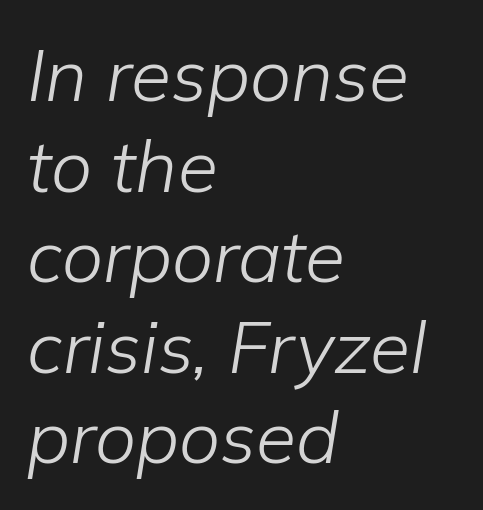
The image shows 73 px light type, italic (leaning right); set left-aligned, line spacing 1.24x, normal letter spacing, not underlined; low stroke contrast and a medium x-height.
